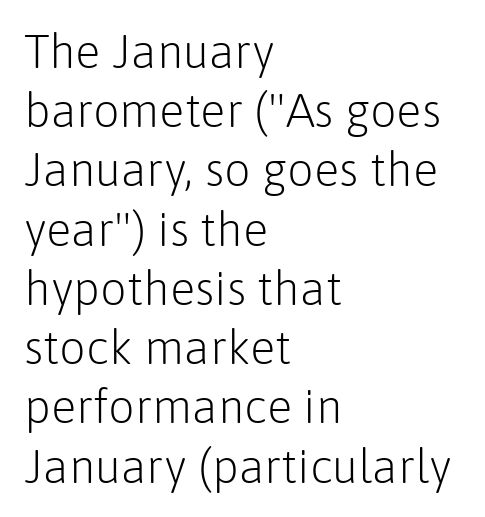
The letterforms sit at book weight or below. The letters advance in unequal steps, a hallmark of proportional type. Evenly set lines give the paragraph a standard silhouette. The type sits square on the baseline with zero lean. The type is set solid horizontally, with unmodified tracking. Font category for this specimen: sans-serif.
